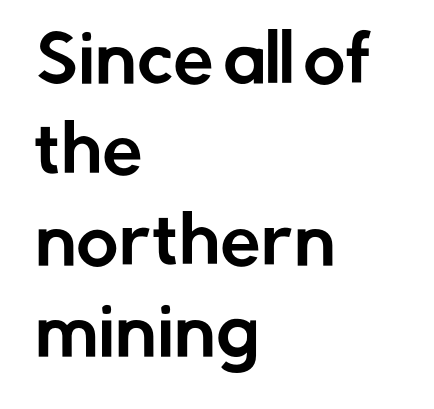
The image shows 65 px sans-serif type, upright; set left-aligned, normal line spacing (1.4x), normal letter spacing, not underlined; low stroke contrast and a medium x-height.
